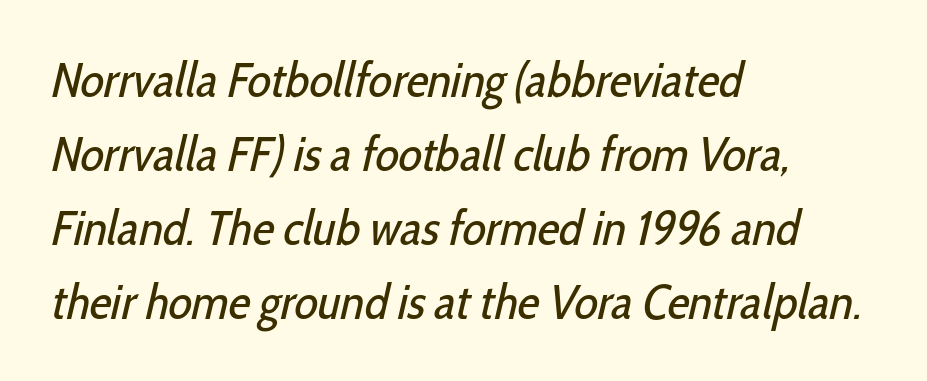
{"serif": "no", "bold": "no", "weight": "regular", "width": "condensed", "stroke_contrast": "low", "x_height": "medium", "monospaced": "no", "underline": "no", "align": "left", "line_spacing": "normal", "line_spacing_ratio": 1.51, "letter_spacing": "normal", "letter_spacing_em": 0.0, "glyph_px": 49}
